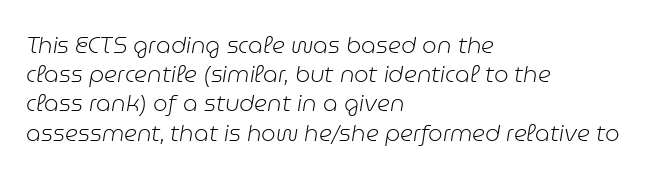
The image shows 23 px text type, italic (leaning right); set left-aligned, normal line spacing (1.27x), normal letter spacing, not underlined.
